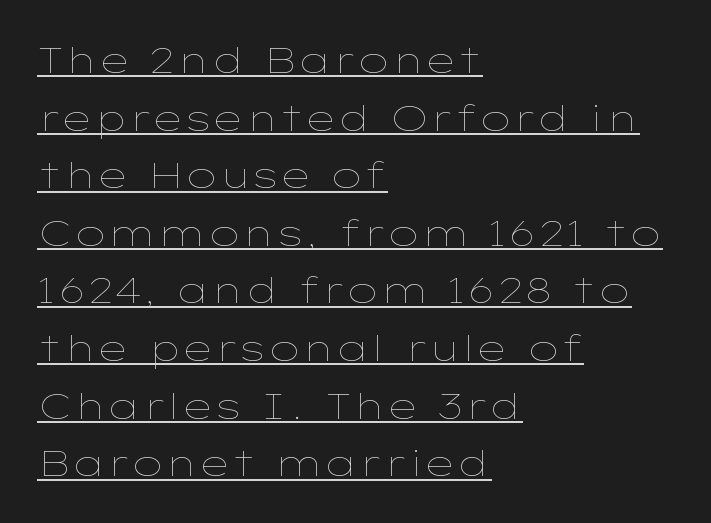
The image shows 36 px thin, wide type, upright; set left-aligned, normal line spacing (1.6x), normal letter spacing, underlined; low stroke contrast and a medium x-height.
